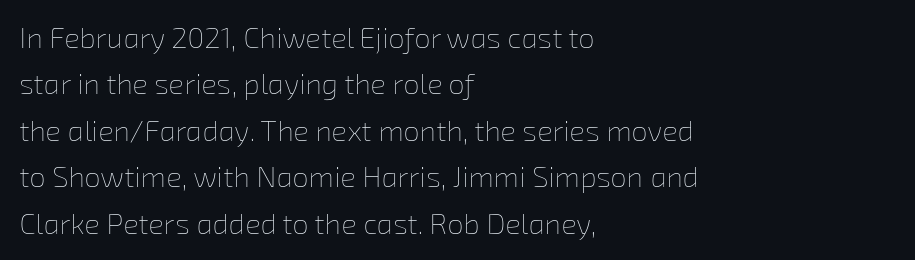
{"bold": "no", "weight": "thin", "width": "normal", "stroke_contrast": "low", "x_height": "medium", "monospaced": "no", "underline": "no", "align": "left", "line_spacing": "normal", "line_spacing_ratio": 1.6, "letter_spacing": "normal", "letter_spacing_em": 0.0, "glyph_px": 29}
